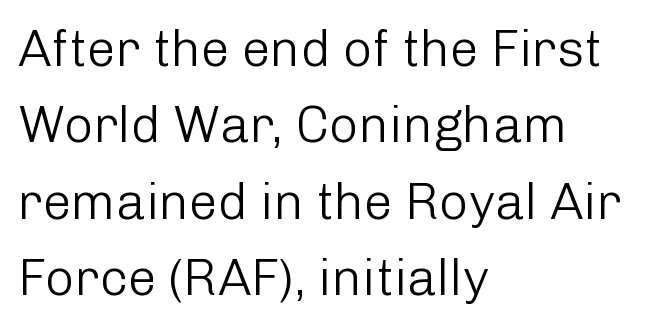
The strokes carry an ordinary text weight at most. A roman cut, with each character standing at attention. Rule under the text: the space is simply empty. Each letter keeps its own natural width here, so spacing adapts to shape.
